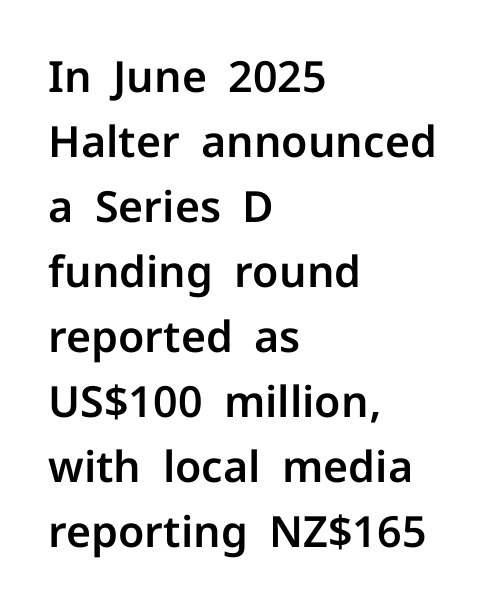
Q: Is the text italic (slanted)? A: No, it is upright.
Q: Is the typeface a serif or a sans-serif typeface? A: Sans-serif.
Q: Is the text underlined? A: No.
Q: How is the paragraph aligned? A: Left-aligned.
Q: Is the spacing between letters normal or unusually wide? A: Normal.
Q: Is the spacing between lines tight, normal or loose? A: Normal.
Q: Width (condensed, normal, or wide)? A: Normal.
Q: Stroke contrast? A: Low.
Q: x-height? A: Medium.
Q: Monospaced? A: No.
